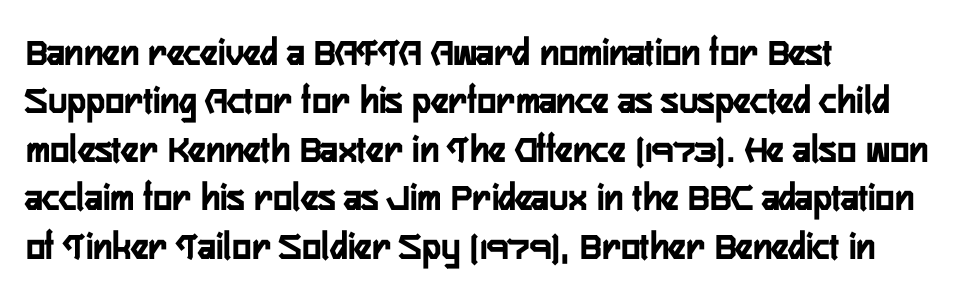
The face used here is rendered with its standard letterfit. In CSS terms this would be text-align: left. The typography opts for an upright posture over an oblique one. The letters advance in unequal steps, a hallmark of proportional type. Weight: bold. To sum up the face: it is a sans, with no serifs.
